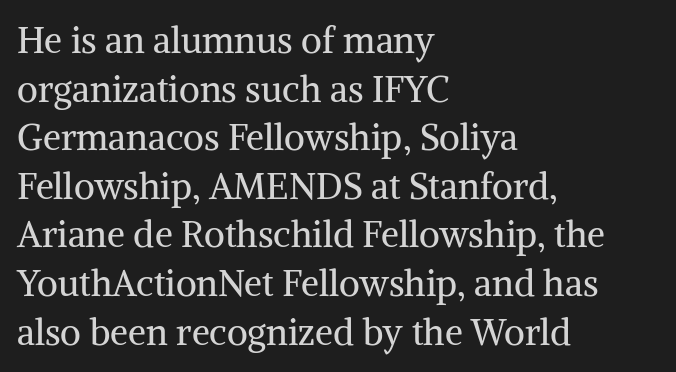
{"serif": "yes", "italic": "no", "bold": "no", "weight": "regular", "width": "normal", "stroke_contrast": "medium", "x_height": "medium", "monospaced": "no", "underline": "no", "align": "left", "line_spacing": "normal", "line_spacing_ratio": 1.35, "letter_spacing": "normal", "letter_spacing_em": 0.0, "glyph_px": 36}
